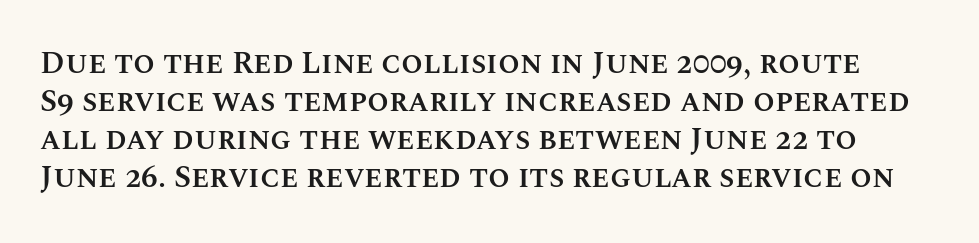
The face used here is rendered with its standard letterfit. Is this a fixed-width face? No — the glyphs have proportional, varying widths. Underlining? Definitely not there. Weight check: semibold — heavier than regular, not quite bold. The lettering holds an erect, upright posture throughout.
